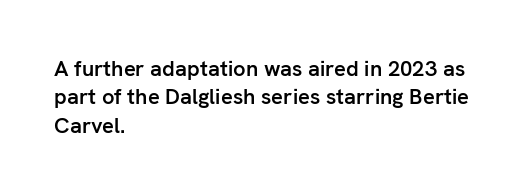
{"italic": "no", "bold": "semi", "underline": "no", "align": "left", "line_spacing": "normal", "line_spacing_ratio": 1.29, "letter_spacing": "normal", "letter_spacing_em": 0.0, "glyph_px": 22}
